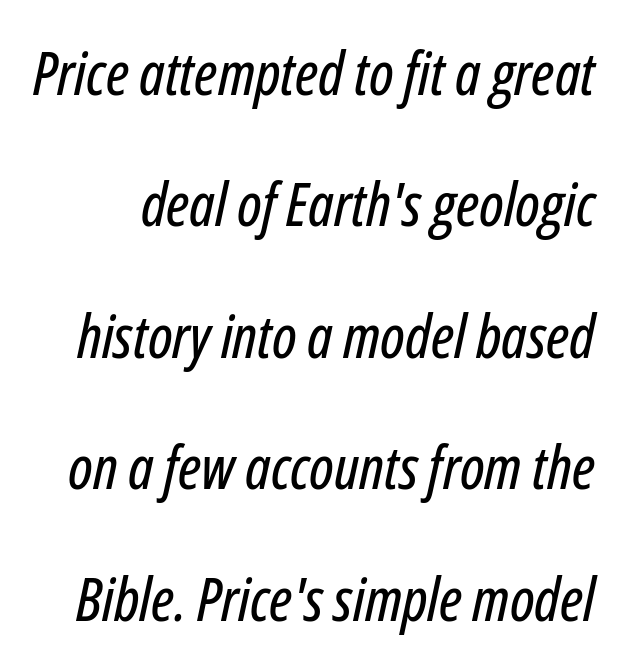
Q: Is the text italic (slanted)? A: Yes, it leans right by about 12 degrees.
Q: Is the text underlined? A: No.
Q: Is the spacing between letters normal or unusually wide? A: Normal.
Q: Is the spacing between lines tight, normal or loose? A: Loose.
Q: Width (condensed, normal, or wide)? A: Condensed.
Q: Stroke contrast? A: Low.
Q: x-height? A: Medium.
Q: Monospaced? A: No.
